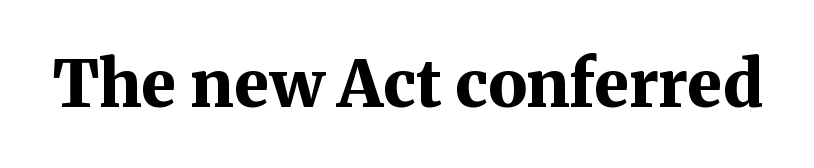
Q: Is the text bold? A: Yes.
Q: Is the text italic (slanted)? A: No, it is upright.
Q: Is the typeface a serif or a sans-serif typeface? A: Serif.
Q: Is the text underlined? A: No.
Q: Is the spacing between letters normal or unusually wide? A: Normal.
Q: Width (condensed, normal, or wide)? A: Normal.
Q: Stroke contrast? A: Medium.
Q: x-height? A: Medium.
Q: Monospaced? A: No.
